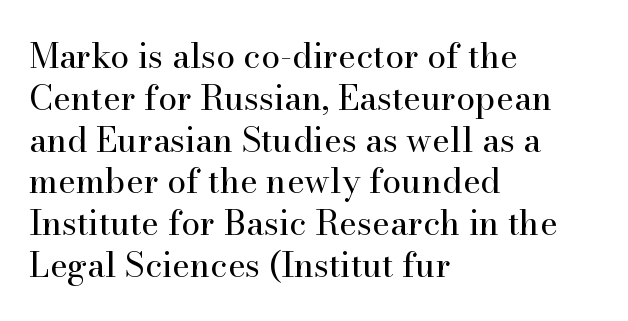
Q: Is the text bold? A: No.
Q: Is the text italic (slanted)? A: No, it is upright.
Q: Is the typeface a serif or a sans-serif typeface? A: Serif.
Q: Is the text underlined? A: No.
Q: How is the paragraph aligned? A: Left-aligned.
Q: Is the spacing between letters normal or unusually wide? A: Normal.
Q: Width (condensed, normal, or wide)? A: Normal.
Q: Stroke contrast? A: High.
Q: x-height? A: Small.
Q: Monospaced? A: No.
